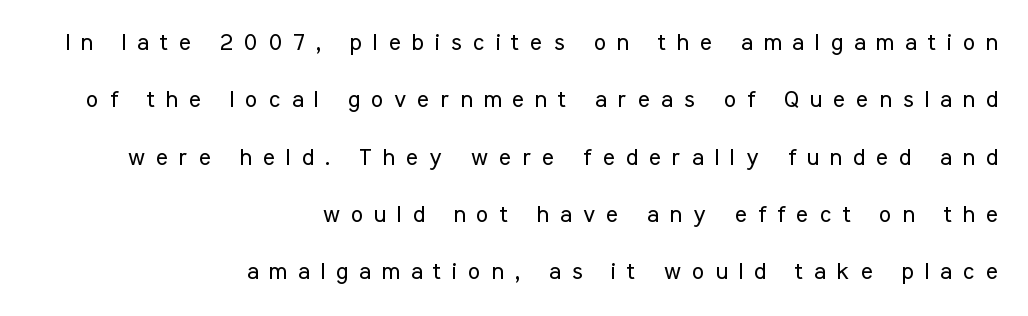
Q: Is the text bold? A: No.
Q: Is the text italic (slanted)? A: No, it is upright.
Q: Is the text underlined? A: No.
Q: How is the paragraph aligned? A: Right-aligned.
Q: Is the spacing between letters normal or unusually wide? A: Unusually wide.
Q: Is the spacing between lines tight, normal or loose? A: Loose.
